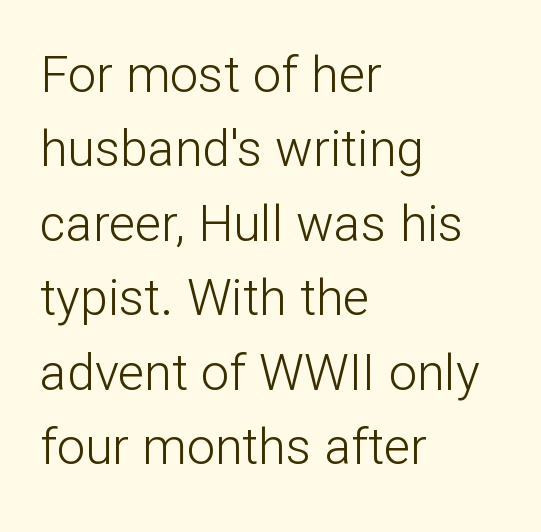
The image shows 50 px light sans-serif type, upright; set left-aligned, normal line spacing (1.49x), normal letter spacing, not underlined; low stroke contrast and a medium x-height.
